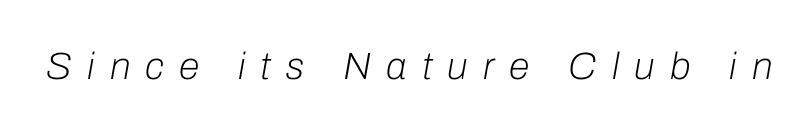
Q: Is the text bold? A: No.
Q: Is the text italic (slanted)? A: Yes, it leans right by about 10 degrees.
Q: Is the text underlined? A: No.
Q: Is the spacing between letters normal or unusually wide? A: Unusually wide.
Q: Width (condensed, normal, or wide)? A: Normal.
Q: Stroke contrast? A: Low.
Q: x-height? A: Medium.
Q: Monospaced? A: No.
